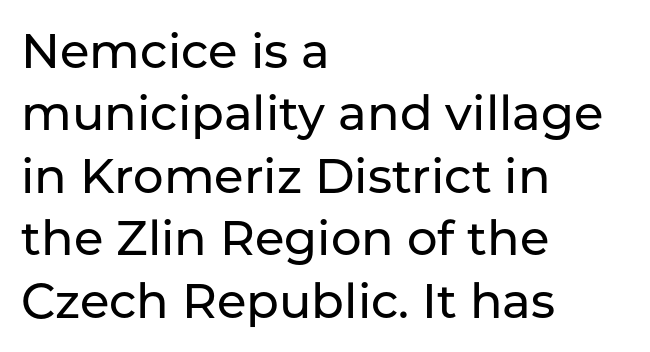
The image shows 48 px sans-serif type, upright; set left-aligned, normal line spacing (1.3x), normal letter spacing, not underlined; low stroke contrast and a medium x-height.
